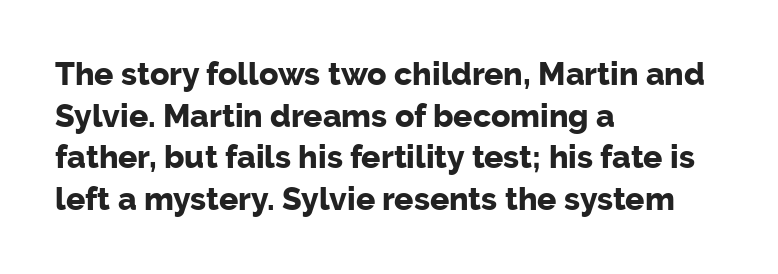
{"serif": "no", "italic": "no", "bold": "yes", "weight": "bold", "width": "normal", "stroke_contrast": "low", "x_height": "medium", "monospaced": "no", "underline": "no", "align": "left", "line_spacing": "normal", "line_spacing_ratio": 1.3, "letter_spacing": "normal", "letter_spacing_em": 0.0, "glyph_px": 32}
